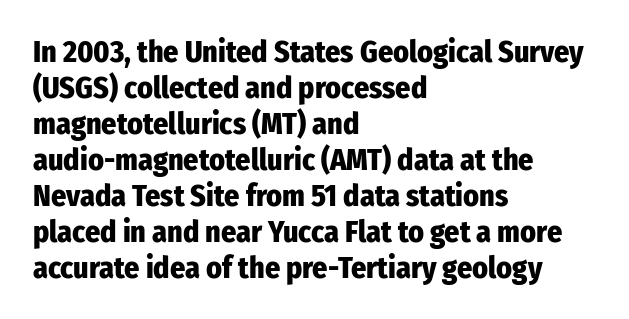
Q: Is the text bold? A: Yes.
Q: Is the text italic (slanted)? A: No, it is upright.
Q: Is the typeface a serif or a sans-serif typeface? A: Sans-serif.
Q: Is the text underlined? A: No.
Q: How is the paragraph aligned? A: Left-aligned.
Q: Is the spacing between letters normal or unusually wide? A: Normal.
Q: Width (condensed, normal, or wide)? A: Condensed.
Q: Stroke contrast? A: Low.
Q: x-height? A: Medium.
Q: Monospaced? A: No.
